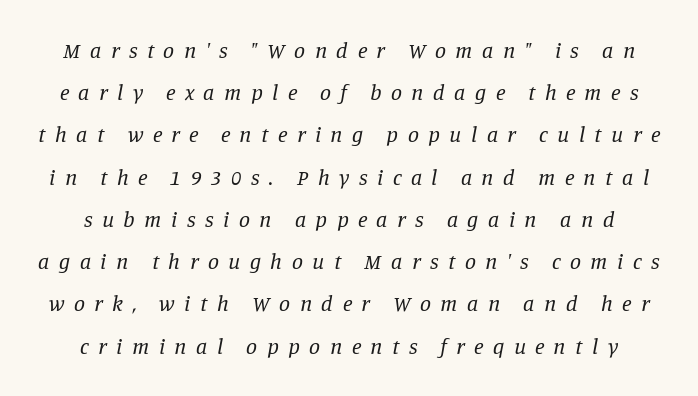
{"italic": "yes", "lean": "right", "slant_degrees": 11, "bold": "no", "underline": "no", "line_spacing": "loose", "line_spacing_ratio": 1.92, "letter_spacing": "wide", "letter_spacing_em": 0.43, "glyph_px": 22}
